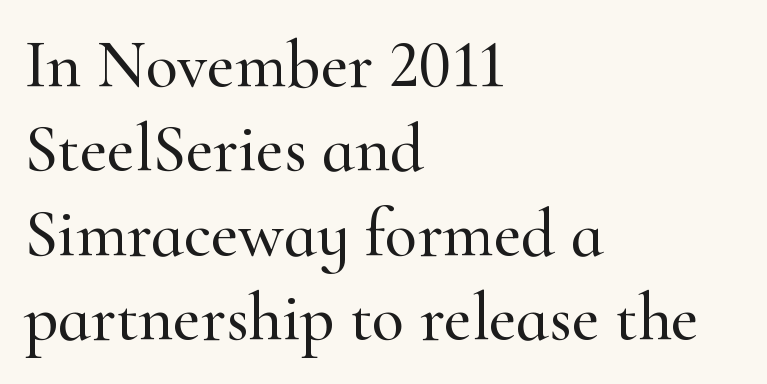
It's the straight-up-and-down kind of type. Looks like regular typesetting: each glyph gets only the width it needs. Note: serifs present on the glyphs. Reading down the column, the eye jumps a familiar distance to each next line. This rendering features lettering with no underline. Words appear dense and cohesive because spacing is normal.
